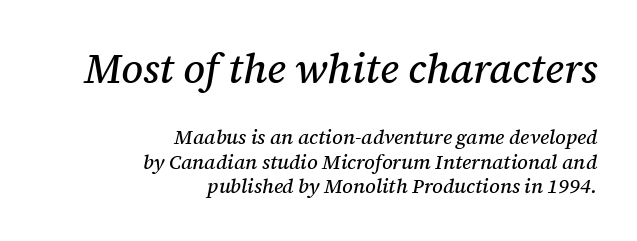
The image shows 41 px serif type, italic (leaning right); set right-aligned, line spacing 1.23x, normal letter spacing, not underlined; the first (top) block is 2.05x larger; medium stroke contrast and a medium x-height.
